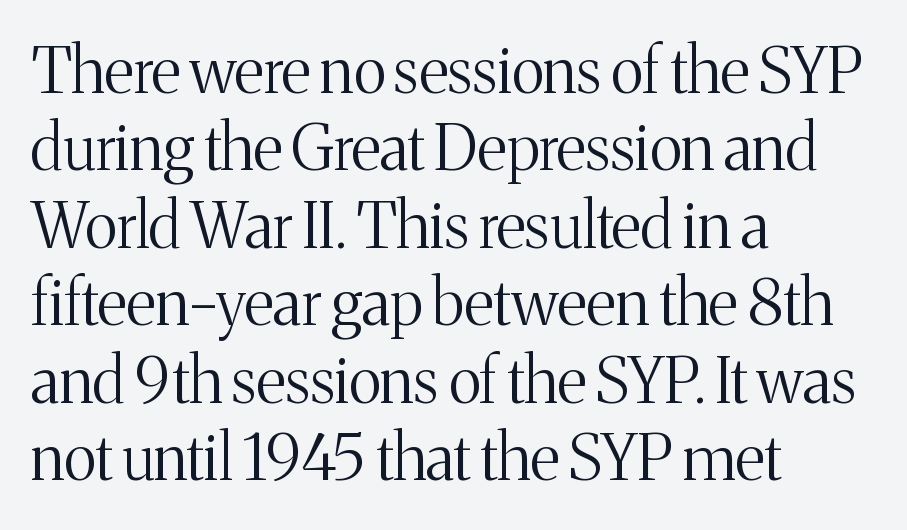
Characters follow at the spacing the type designer built in. Weight: regular or lighter. A serif font was chosen for this passage. Italic: no, the glyphs are upright roman. The foot of each line stays bare and open.
